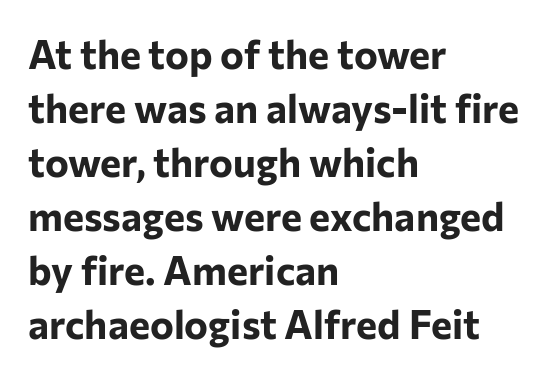
Its strokes are broad and dark, the hallmark of bold type. Alignment: flush left. Every stem runs plumb, perpendicular to the baseline. Is this a fixed-width face? No — the glyphs have proportional, varying widths. Spacing between characters is what you'd get straight out of the box.
